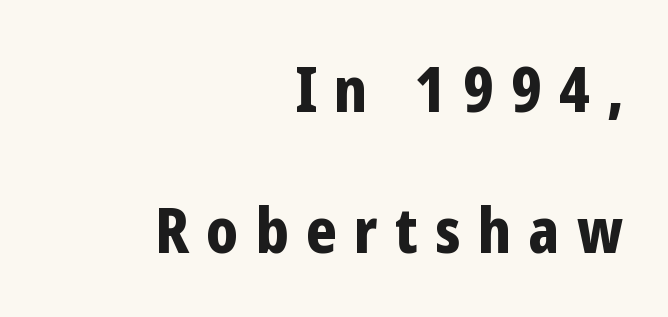
Q: Is the text bold? A: Yes.
Q: Is the text italic (slanted)? A: No, it is upright.
Q: Is the typeface a serif or a sans-serif typeface? A: Sans-serif.
Q: Is the text underlined? A: No.
Q: How is the paragraph aligned? A: Right-aligned.
Q: Is the spacing between letters normal or unusually wide? A: Unusually wide.
Q: Is the spacing between lines tight, normal or loose? A: Loose.
Q: Width (condensed, normal, or wide)? A: Condensed.
Q: Stroke contrast? A: Low.
Q: x-height? A: Medium.
Q: Monospaced? A: No.
